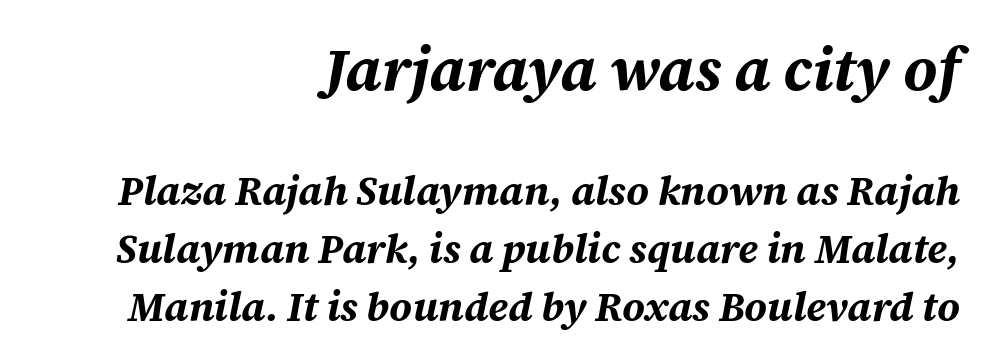
The image shows 60 px bold type, italic (leaning right); set right-aligned, normal line spacing (1.46x), normal letter spacing, not underlined; the first (top) block is 1.5x larger; medium stroke contrast and a large x-height.
